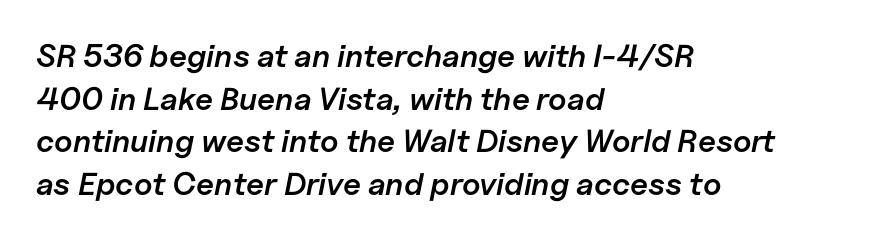
Q: Is the text bold? A: Semi-bold.
Q: Is the text italic (slanted)? A: Yes, it leans right by about 11 degrees.
Q: Is the text underlined? A: No.
Q: How is the paragraph aligned? A: Left-aligned.
Q: Is the spacing between letters normal or unusually wide? A: Normal.
Q: Is the spacing between lines tight, normal or loose? A: Normal.
Q: Width (condensed, normal, or wide)? A: Normal.
Q: Stroke contrast? A: Low.
Q: x-height? A: Medium.
Q: Monospaced? A: No.
